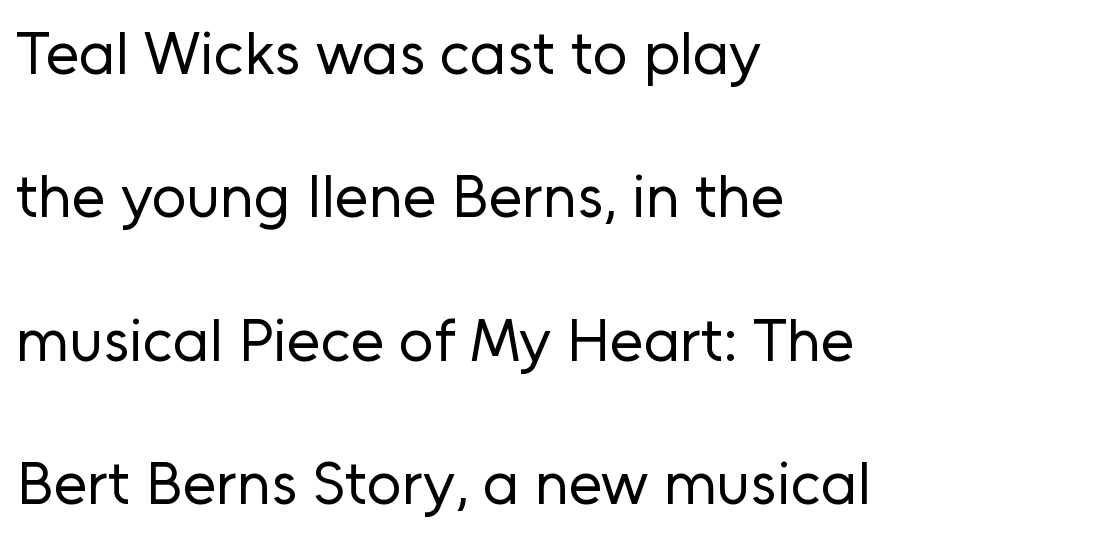
{"serif": "no", "italic": "no", "bold": "no", "weight": "regular", "width": "normal", "stroke_contrast": "low", "x_height": "medium", "monospaced": "no", "underline": "no", "align": "left", "line_spacing": "loose", "line_spacing_ratio": 2.35, "letter_spacing": "normal", "letter_spacing_em": 0.0, "glyph_px": 61}
